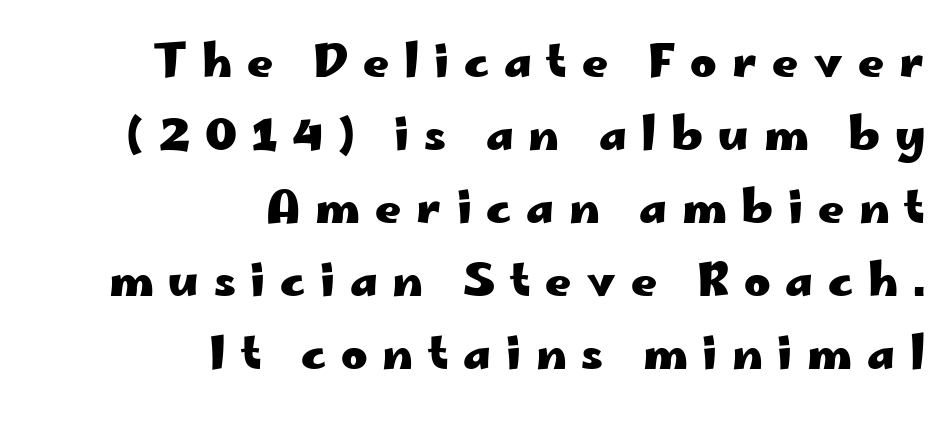
The image shows 45 px heavy, wide sans-serif type, upright; set right-aligned, normal line spacing (1.62x), unusually wide letter spacing (+0.33 em), not underlined; low stroke contrast and a small x-height.
